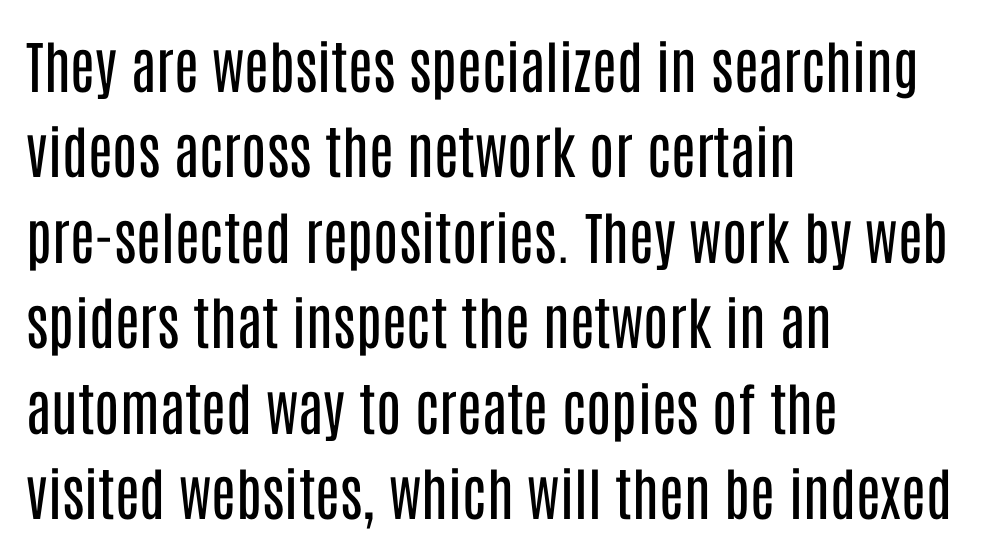
The image shows 57 px regular-weight, condensed sans-serif type, upright; set left-aligned, normal line spacing (1.5x), normal letter spacing, not underlined; low stroke contrast and a large x-height.
